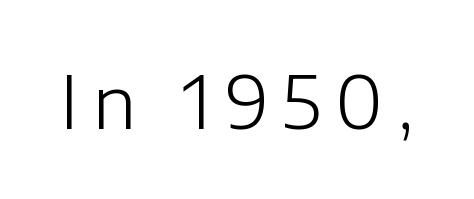
{"serif": "no", "italic": "no", "bold": "no", "weight": "light", "width": "normal", "stroke_contrast": "low", "x_height": "medium", "monospaced": "no", "underline": "no", "glyph_px": 73}
